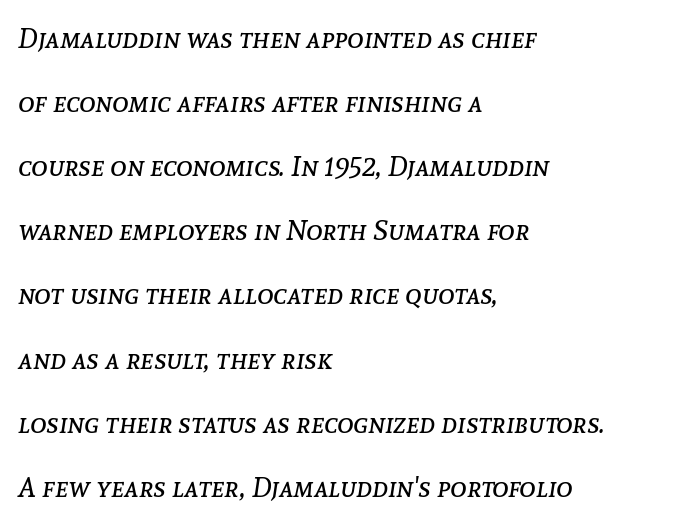
The paragraph shown leans on its left margin. This sample uses an oblique cut, with every glyph tilted off the vertical. Nobody drew a line under any word here. The letters sit at their default tracking, neither squeezed nor spread. Quick note: interline space is abundant. The passage shown is typed in a proportional face where columns would drift.
